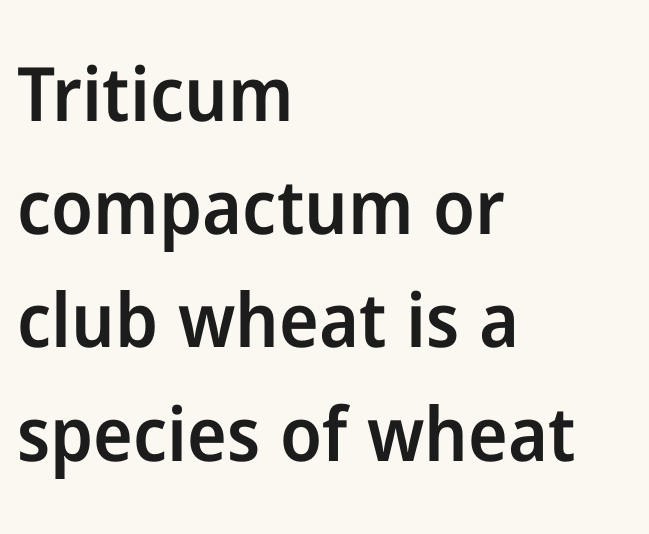
{"serif": "no", "italic": "no", "bold": "semi", "weight": "semibold", "width": "normal", "stroke_contrast": "low", "x_height": "medium", "monospaced": "no", "underline": "no", "align": "left", "line_spacing": "normal", "line_spacing_ratio": 1.51, "letter_spacing": "normal", "letter_spacing_em": 0.0, "glyph_px": 75}
